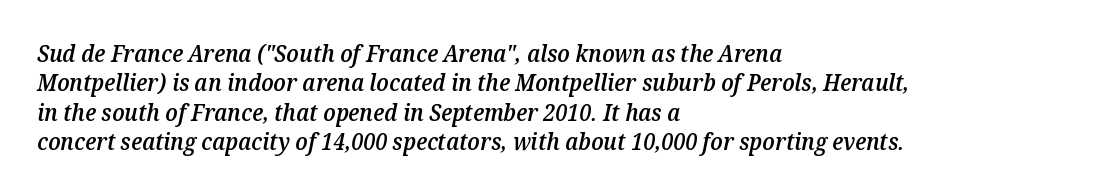
Teacher's note: observe the even left margin — that is flush-left alignment. Underline: absent. The passage shown leans; its letterforms are oblique. A semibold gives these letters moderate extra thickness, short of bold. A typesetter would call this leading conventional body-copy spacing.
